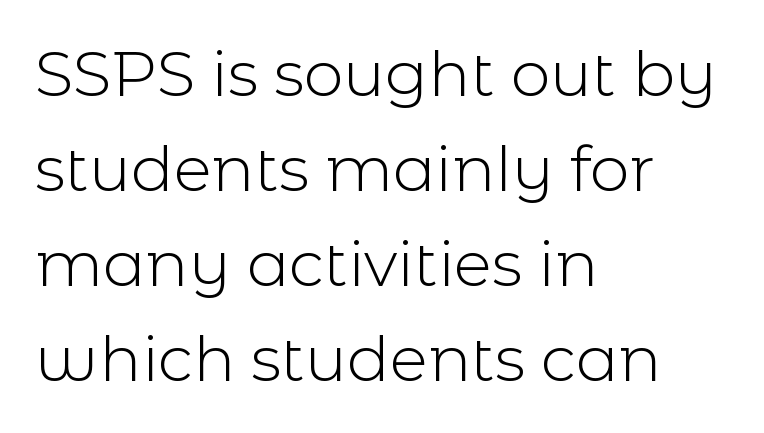
Q: Is the text bold? A: No.
Q: Is the text italic (slanted)? A: No, it is upright.
Q: Is the typeface a serif or a sans-serif typeface? A: Sans-serif.
Q: Is the text underlined? A: No.
Q: How is the paragraph aligned? A: Left-aligned.
Q: Is the spacing between letters normal or unusually wide? A: Normal.
Q: Is the spacing between lines tight, normal or loose? A: Normal.
Q: Width (condensed, normal, or wide)? A: Normal.
Q: x-height? A: Medium.
Q: Monospaced? A: No.
